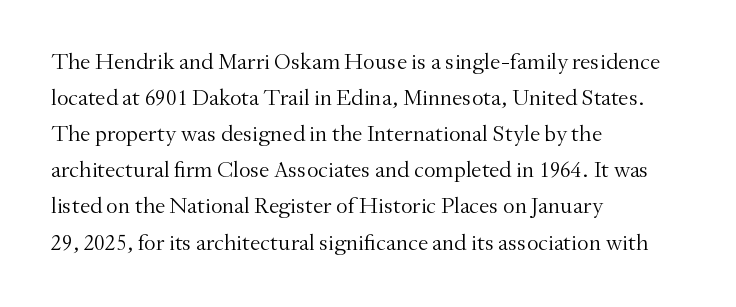
Q: Is the text bold? A: No.
Q: Is the text italic (slanted)? A: No, it is upright.
Q: Is the text underlined? A: No.
Q: How is the paragraph aligned? A: Left-aligned.
Q: Is the spacing between letters normal or unusually wide? A: Normal.
Q: Is the spacing between lines tight, normal or loose? A: Normal.
